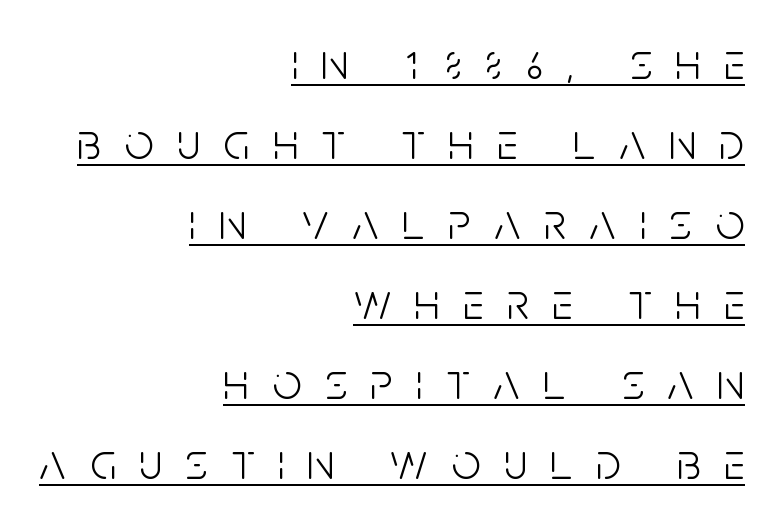
Q: Is the text bold? A: No.
Q: Is the text italic (slanted)? A: No, it is upright.
Q: Is the typeface a serif or a sans-serif typeface? A: Sans-serif.
Q: Is the text underlined? A: Yes.
Q: How is the paragraph aligned? A: Right-aligned.
Q: Is the spacing between letters normal or unusually wide? A: Unusually wide.
Q: Is the spacing between lines tight, normal or loose? A: Normal.
Q: Width (condensed, normal, or wide)? A: Condensed.
Q: Stroke contrast? A: Low.
Q: x-height? A: Large.
Q: Monospaced? A: No.
